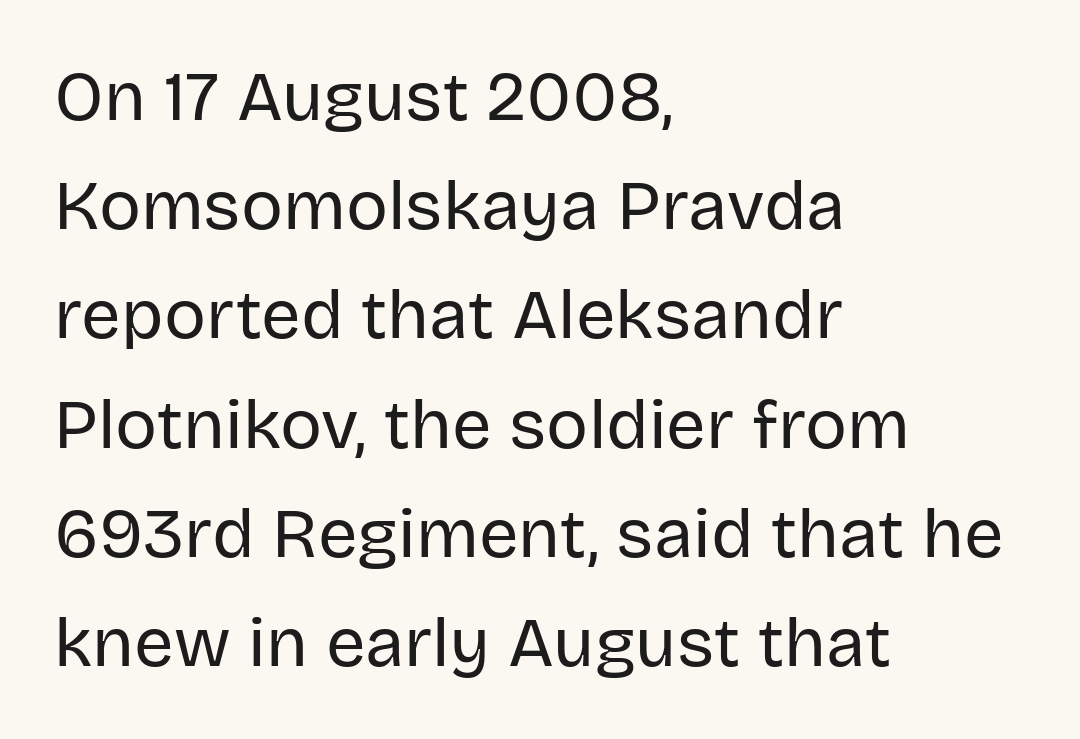
A sans-serif font was chosen for this passage. Varying glyph widths throughout — classic text-font behaviour. The font sits on the lighter half of the weight spectrum, regular included. How would I describe the line gaps? Plain and ordinary. The axis of the letterforms is exactly vertical. The letters sit at their default tracking, neither squeezed nor spread.
